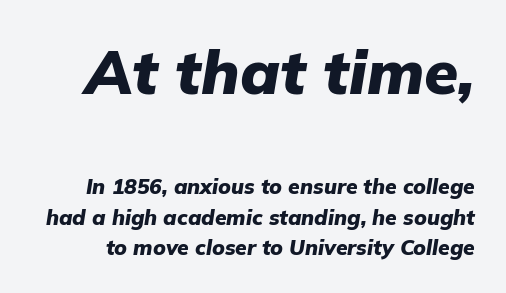
{"italic": "yes", "lean": "right", "slant_degrees": 9, "bold": "yes", "weight": "heavy", "width": "normal", "stroke_contrast": "low", "x_height": "medium", "monospaced": "no", "underline": "no", "line_spacing": "normal", "line_spacing_ratio": 1.47, "letter_spacing": "normal", "letter_spacing_em": 0.0, "larger_block": "first", "size_ratio": 2.95, "glyph_px": 62}
